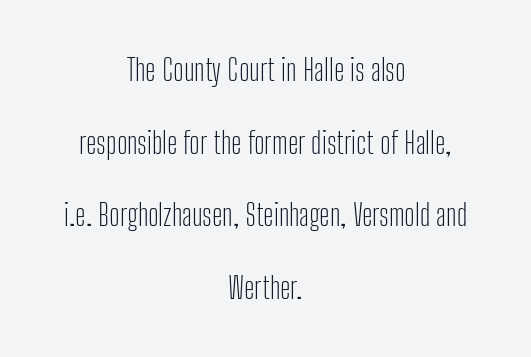
The image shows 30 px light, condensed sans-serif type, upright; set centered, loose line spacing (2.42x), normal letter spacing, not underlined; low stroke contrast and a medium x-height.
